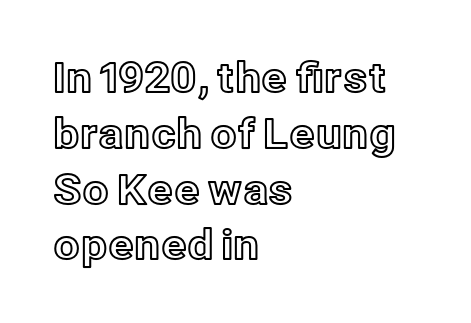
Q: Is the text italic (slanted)? A: No, it is upright.
Q: Is the text underlined? A: No.
Q: How is the paragraph aligned? A: Left-aligned.
Q: Is the spacing between letters normal or unusually wide? A: Normal.
Q: Is the spacing between lines tight, normal or loose? A: Normal.
Q: Width (condensed, normal, or wide)? A: Normal.
Q: x-height? A: Medium.
Q: Monospaced? A: No.
